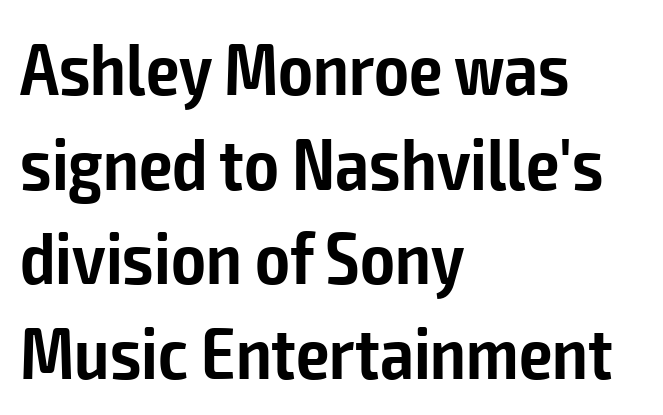
Q: Is the text bold? A: Semi-bold.
Q: Is the text italic (slanted)? A: No, it is upright.
Q: Is the typeface a serif or a sans-serif typeface? A: Sans-serif.
Q: Is the text underlined? A: No.
Q: How is the paragraph aligned? A: Left-aligned.
Q: Is the spacing between letters normal or unusually wide? A: Normal.
Q: Is the spacing between lines tight, normal or loose? A: Normal.
Q: Width (condensed, normal, or wide)? A: Condensed.
Q: Stroke contrast? A: Low.
Q: x-height? A: Medium.
Q: Monospaced? A: No.
